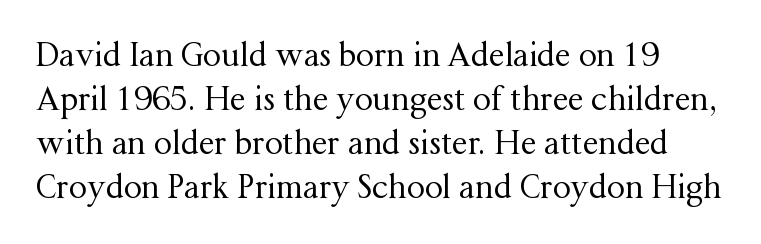
Q: Is the text bold? A: No.
Q: Is the text italic (slanted)? A: No, it is upright.
Q: Is the typeface a serif or a sans-serif typeface? A: Serif.
Q: Is the text underlined? A: No.
Q: Is the spacing between letters normal or unusually wide? A: Normal.
Q: Is the spacing between lines tight, normal or loose? A: Normal.
Q: Width (condensed, normal, or wide)? A: Normal.
Q: Stroke contrast? A: Medium.
Q: x-height? A: Medium.
Q: Monospaced? A: No.
